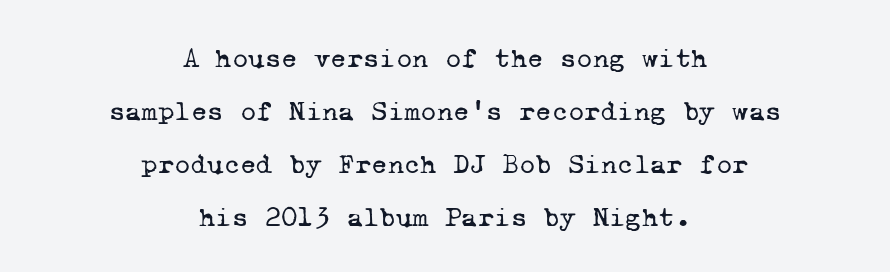
Quick note: underline off. The passage shown is not bold in any degree. Note: serifs present on the glyphs. These lines are rendered in a fixed-pitch font. No extra tracking has been applied to these lines.
